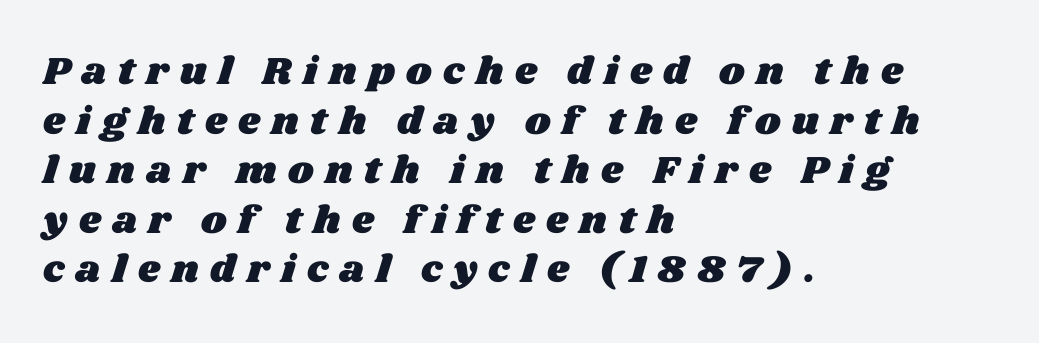
{"width": "wide", "stroke_contrast": "medium", "x_height": "large", "monospaced": "no", "underline": "no", "align": "left", "line_spacing": "normal", "line_spacing_ratio": 1.27, "letter_spacing": "wide", "letter_spacing_em": 0.29, "glyph_px": 39}
